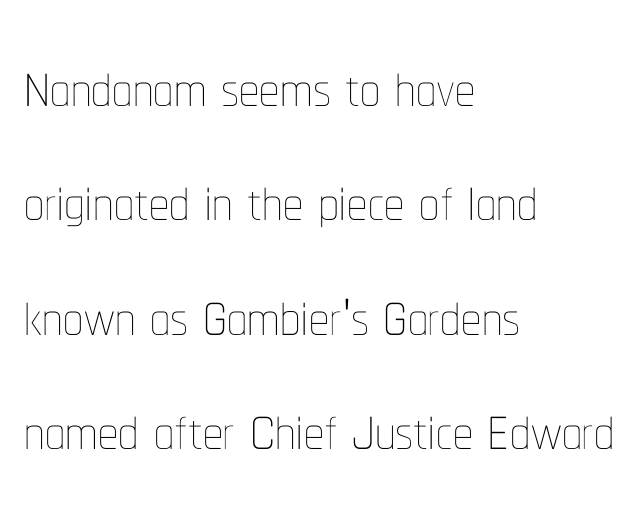
Q: Is the text bold? A: No.
Q: Is the text italic (slanted)? A: No, it is upright.
Q: Is the text underlined? A: No.
Q: How is the paragraph aligned? A: Left-aligned.
Q: Is the spacing between letters normal or unusually wide? A: Normal.
Q: Is the spacing between lines tight, normal or loose? A: Normal.
Q: Width (condensed, normal, or wide)? A: Condensed.
Q: Stroke contrast? A: Low.
Q: x-height? A: Medium.
Q: Monospaced? A: No.
